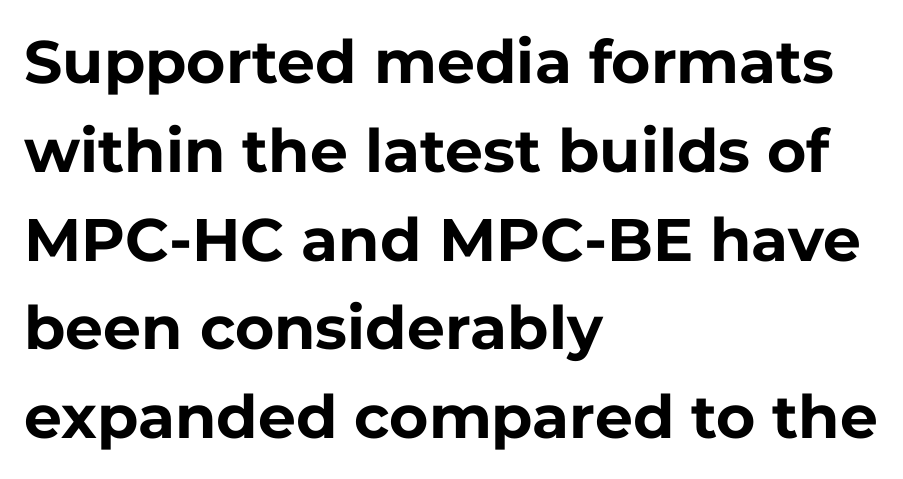
{"serif": "no", "italic": "no", "bold": "yes", "weight": "bold", "width": "normal", "stroke_contrast": "low", "x_height": "medium", "monospaced": "no", "underline": "no", "align": "left", "line_spacing": "normal", "line_spacing_ratio": 1.48, "letter_spacing": "normal", "letter_spacing_em": 0.0, "glyph_px": 60}
